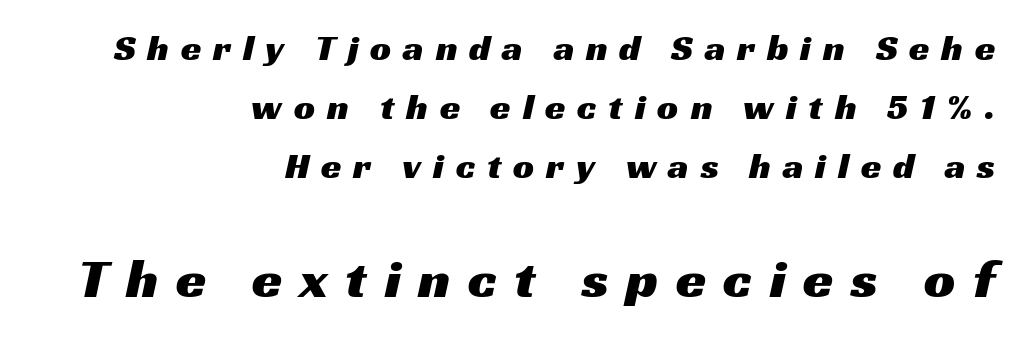
{"serif": "no", "width": "wide", "stroke_contrast": "medium", "x_height": "medium", "monospaced": "no", "underline": "no", "align": "right", "line_spacing": "normal", "line_spacing_ratio": 1.59, "letter_spacing": "wide", "letter_spacing_em": 0.32, "larger_block": "second", "size_ratio": 1.49, "glyph_px": 55}
